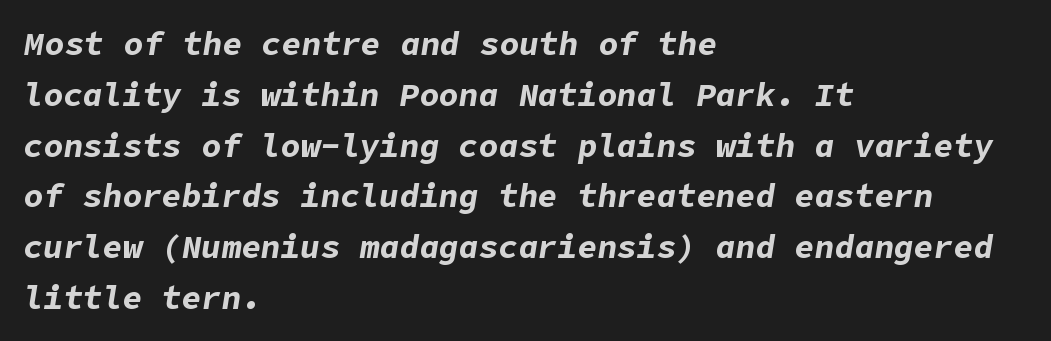
The face used here is rendered with its standard letterfit. You'd pick this weight for a headline — it's a proper bold. The strip under each line holds only bare page. The leading is moderate, giving the passage an even texture. Would a proofreader flag this as italicized? Yes.
